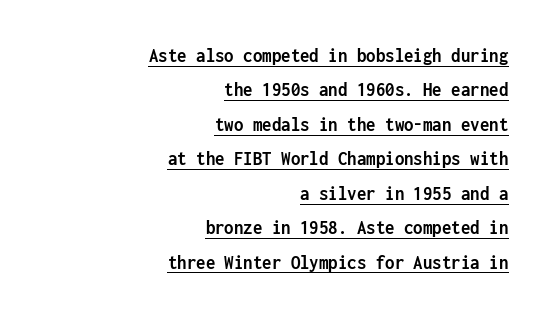
Q: Is the text bold? A: Yes.
Q: Is the text italic (slanted)? A: No, it is upright.
Q: Is the text underlined? A: Yes.
Q: How is the paragraph aligned? A: Right-aligned.
Q: Is the spacing between letters normal or unusually wide? A: Normal.
Q: Is the spacing between lines tight, normal or loose? A: Normal.
